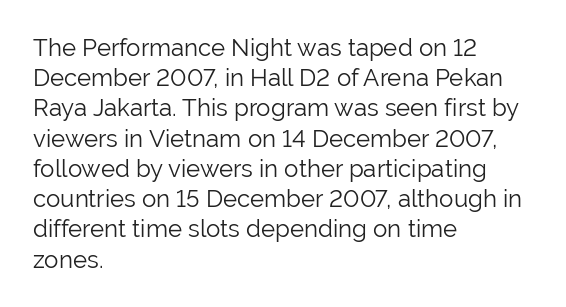
The image shows 24 px text type, upright; set left-aligned, normal line spacing (1.26x), normal letter spacing, not underlined.
